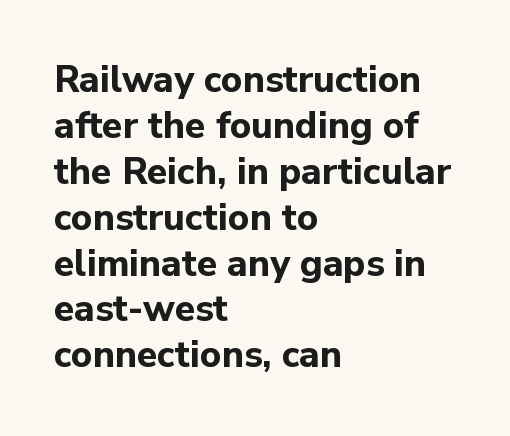
{"serif": "no", "italic": "no", "bold": "yes", "weight": "bold", "width": "normal", "stroke_contrast": "low", "x_height": "medium", "monospaced": "no", "underline": "no", "align": "left", "line_spacing_ratio": 1.24, "letter_spacing": "normal", "letter_spacing_em": 0.0, "glyph_px": 37}
